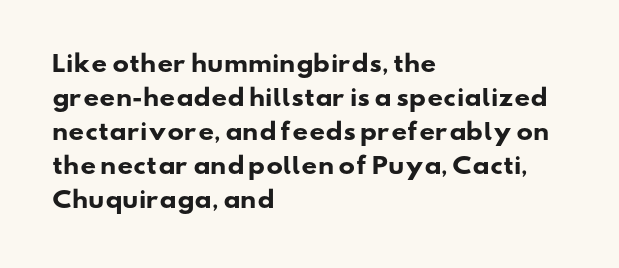
The baseline area is clear. This block has exactly the height ordinary leading produces. The rendering keeps characters at their native spacing. These lines stack with their left ends in a neat column. Students, this is bold: see how much ink each stroke carries.
